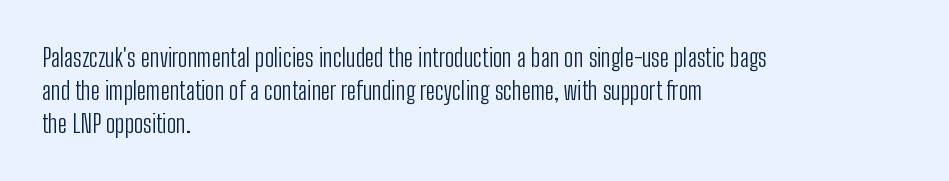
Q: Is the text bold? A: No.
Q: Is the text italic (slanted)? A: No, it is upright.
Q: Is the text underlined? A: No.
Q: How is the paragraph aligned? A: Left-aligned.
Q: Is the spacing between letters normal or unusually wide? A: Normal.
Q: Is the spacing between lines tight, normal or loose? A: Normal.
